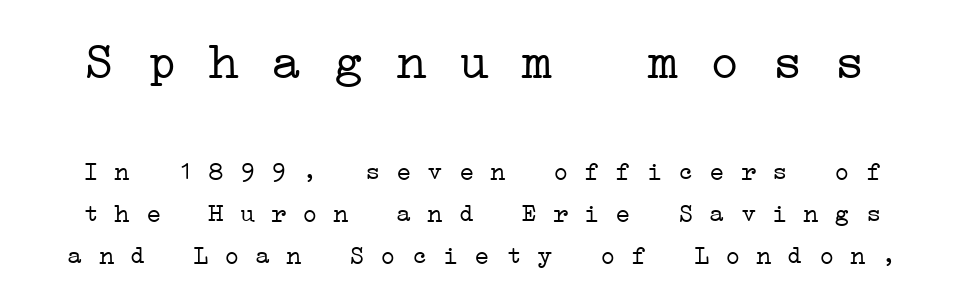
Q: Is the text bold? A: No.
Q: Is the typeface a serif or a sans-serif typeface? A: Serif.
Q: Is the text underlined? A: No.
Q: Is the spacing between letters normal or unusually wide? A: Normal.
Q: Is the spacing between lines tight, normal or loose? A: Normal.
Q: Which block of text is set in a larger size, the first (top) or the second (bottom)? A: The first (top) one.
Q: Width (condensed, normal, or wide)? A: Wide.
Q: Stroke contrast? A: Low.
Q: x-height? A: Medium.
Q: Monospaced? A: Yes.
